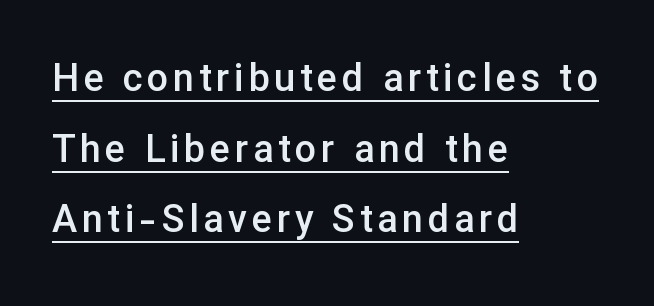
The image shows 38 px semibold sans-serif type, upright; set left-aligned, line spacing 1.86x, underlined; low stroke contrast and a medium x-height.
